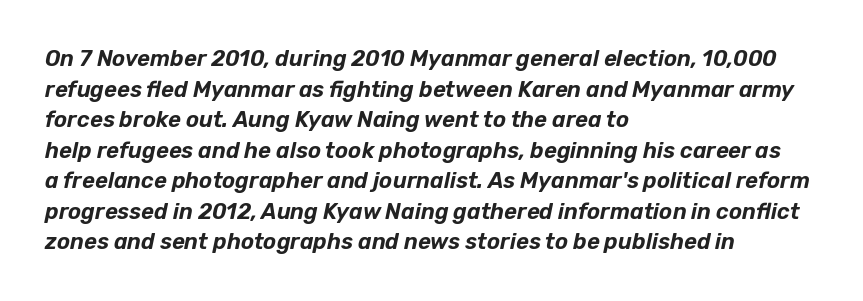
Q: Is the text italic (slanted)? A: Yes, it leans right by about 12 degrees.
Q: Is the text underlined? A: No.
Q: How is the paragraph aligned? A: Left-aligned.
Q: Is the spacing between letters normal or unusually wide? A: Normal.
Q: Is the spacing between lines tight, normal or loose? A: Normal.
